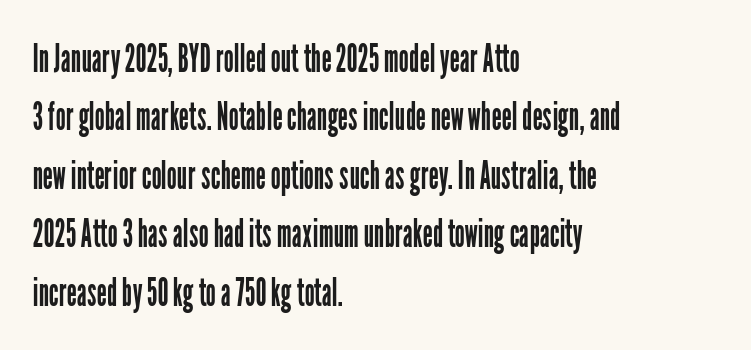
The image shows 40 px regular-weight, condensed sans-serif type, upright; set left-aligned, normal line spacing (1.46x), normal letter spacing, not underlined; low stroke contrast and a medium x-height.
